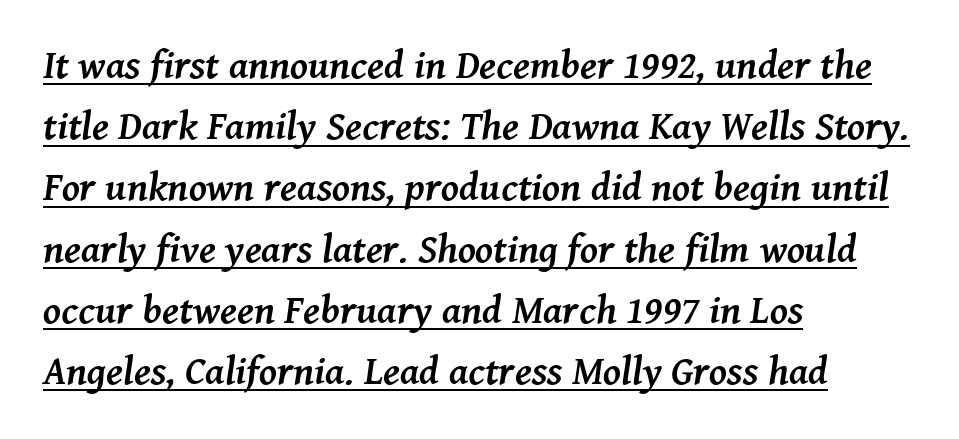
The image shows 40 px semibold serif type, italic (leaning right); set left-aligned, normal line spacing (1.53x), normal letter spacing, underlined; medium stroke contrast and a medium x-height.
